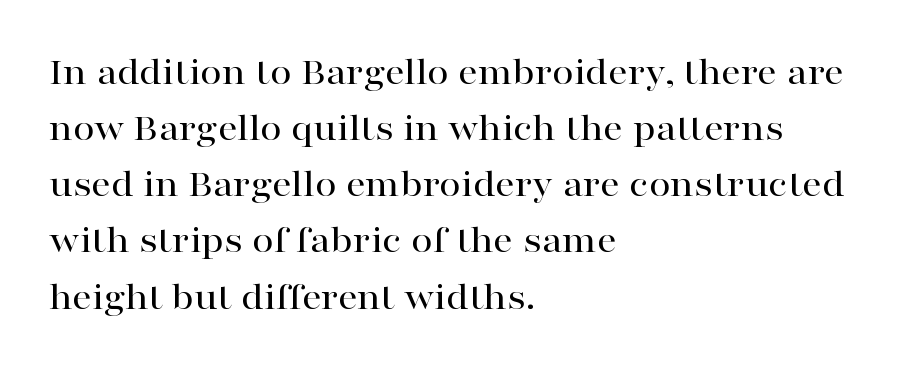
{"serif": "yes", "italic": "no", "width": "wide", "stroke_contrast": "high", "x_height": "medium", "monospaced": "no", "underline": "no", "align": "left", "line_spacing": "normal", "line_spacing_ratio": 1.44, "letter_spacing": "normal", "letter_spacing_em": 0.0, "glyph_px": 39}
